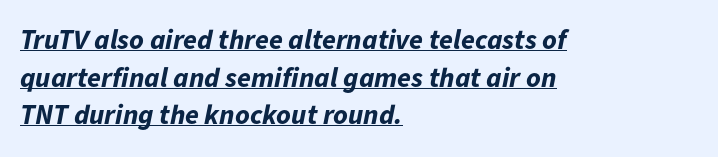
{"italic": "yes", "lean": "right", "slant_degrees": 11, "bold": "yes", "weight": "bold", "width": "normal", "stroke_contrast": "low", "x_height": "medium", "monospaced": "no", "underline": "yes", "align": "left", "line_spacing": "normal", "line_spacing_ratio": 1.34, "letter_spacing": "normal", "letter_spacing_em": 0.0, "glyph_px": 28}
